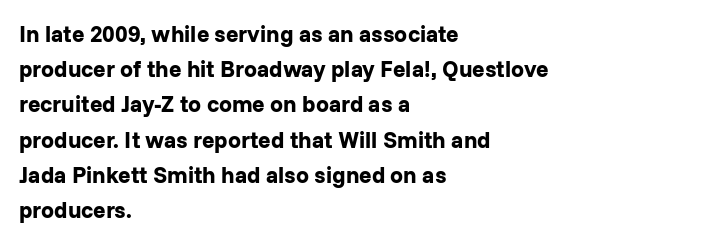
Each new line begins a customary step beneath the previous one. This rendering leaves character spacing at its baseline value. The lettering stays uniformly vertical, giving the passage a roman look. This rendering features lettering with no underline. A student would call this left alignment; a typographer would say flush left, rag right. Is the type bold? Yes — the strokes are clearly thick and heavy.
